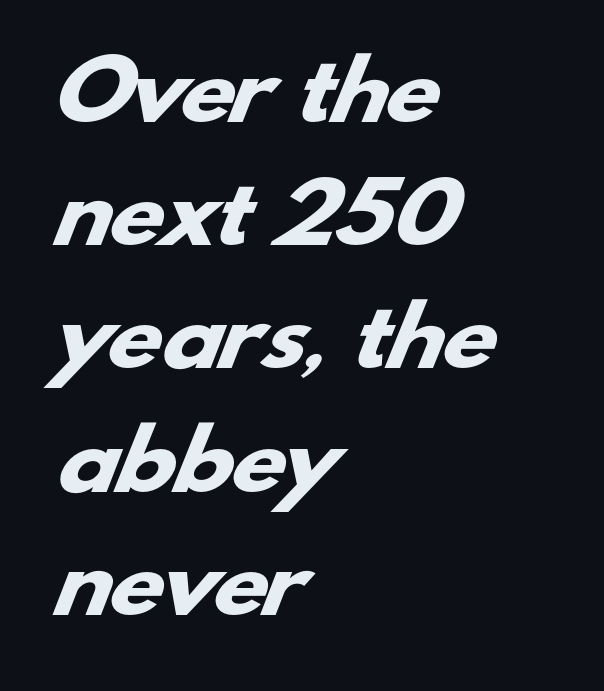
{"serif": "no", "bold": "yes", "weight": "heavy", "width": "wide", "stroke_contrast": "low", "x_height": "small", "monospaced": "no", "underline": "no", "align": "left", "line_spacing": "normal", "line_spacing_ratio": 1.54, "letter_spacing": "normal", "letter_spacing_em": 0.0, "glyph_px": 80}
